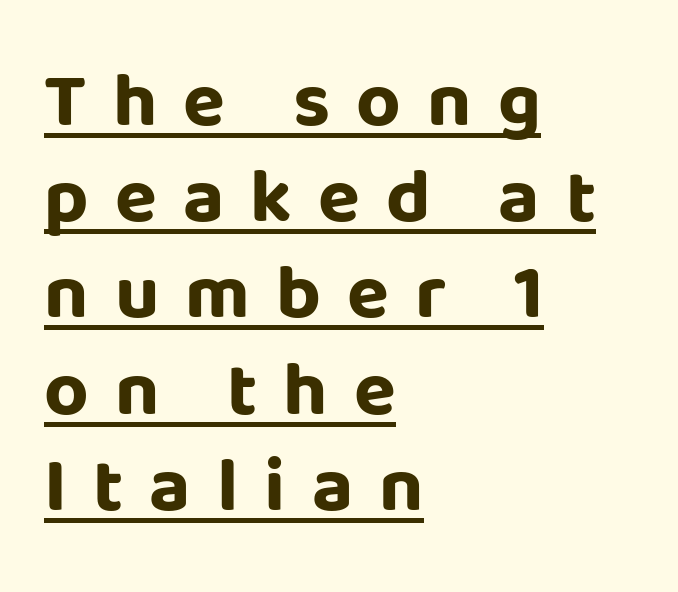
Whoever set this chose a conventional vertical rhythm. The typesetting leans heavy: a genuine bold. The type family on display is of the sans-serif kind. In designer terms, the underline attribute is active on this setting.
